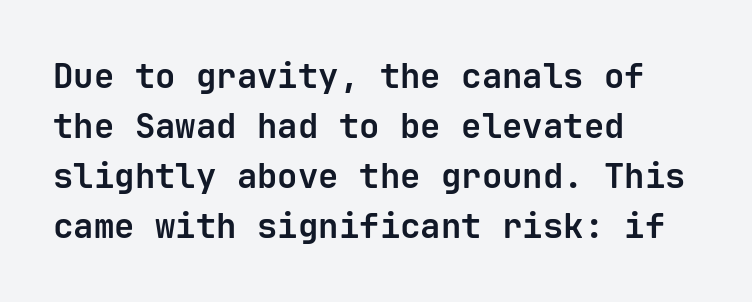
The designer went with a sans here, leaving each stem footless. This rendering features lettering with no underline. A typesetter would call this leading conventional body-copy spacing. Tracking here is standard; glyphs follow each other at the usual distance. You could count columns in this text — the font is strictly monospaced.
